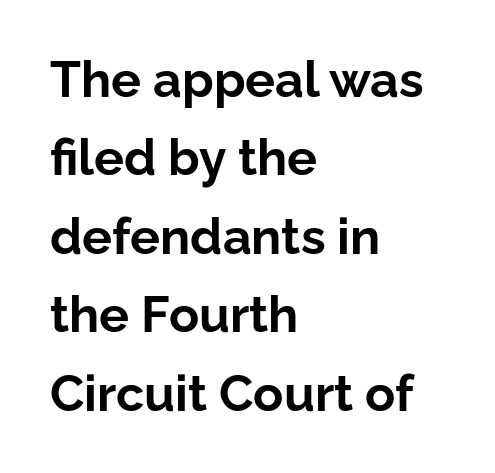
{"serif": "no", "italic": "no", "bold": "yes", "weight": "bold", "width": "normal", "stroke_contrast": "low", "x_height": "medium", "monospaced": "no", "underline": "no", "align": "left", "line_spacing": "normal", "line_spacing_ratio": 1.57, "letter_spacing": "normal", "letter_spacing_em": 0.0, "glyph_px": 50}
